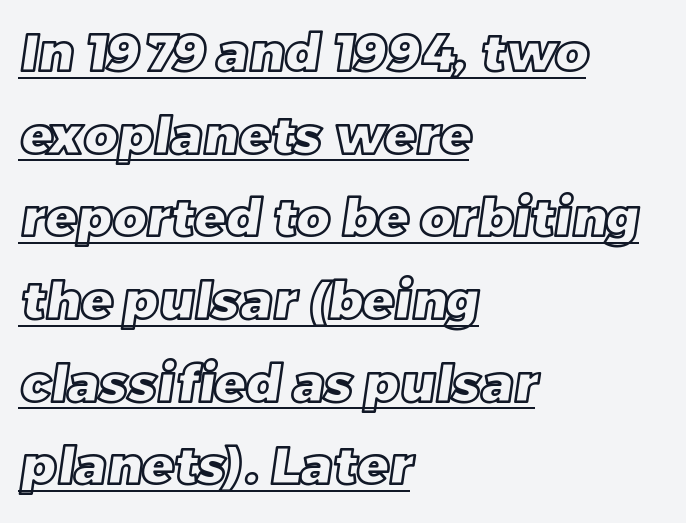
{"width": "normal", "x_height": "large", "monospaced": "no", "underline": "yes", "align": "left", "line_spacing": "normal", "line_spacing_ratio": 1.59, "letter_spacing": "normal", "letter_spacing_em": 0.0, "glyph_px": 52}
